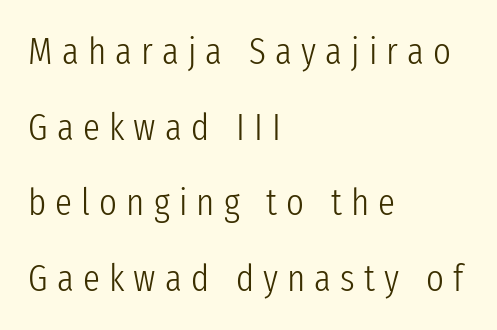
These lines are rendered in a variable-pitch font. The passage shown stacks its lines with a broad gap. Words float on clear page, feet unadorned. These glyphs show unthickened strokes, regular width or finer. This sample uses an upright cut, with every glyph sitting square on the baseline. This sample is left-justified, so line endings fall wherever the words run out.
